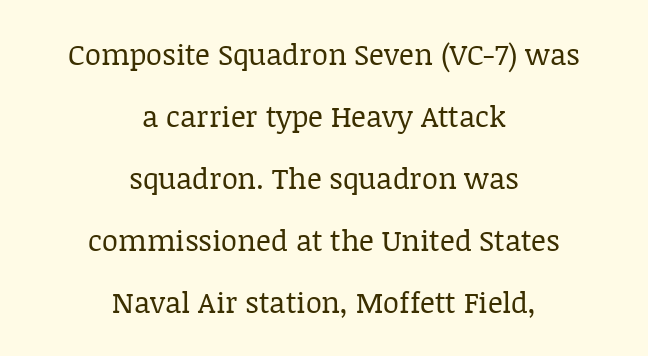
{"serif": "yes", "italic": "no", "bold": "no", "weight": "regular", "width": "normal", "stroke_contrast": "low", "x_height": "large", "monospaced": "no", "underline": "no", "align": "center", "line_spacing": "loose", "line_spacing_ratio": 2.14, "letter_spacing": "normal", "letter_spacing_em": 0.0, "glyph_px": 29}
